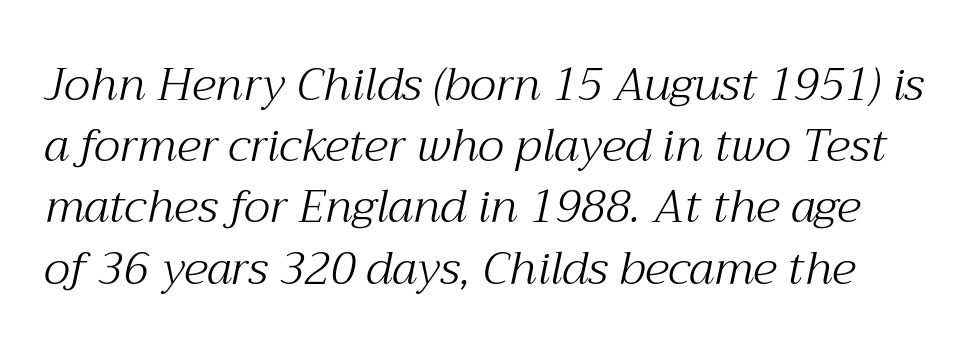
Q: Is the text bold? A: No.
Q: Is the text italic (slanted)? A: Yes, it leans right by about 12 degrees.
Q: Is the typeface a serif or a sans-serif typeface? A: Serif.
Q: Is the text underlined? A: No.
Q: Is the spacing between letters normal or unusually wide? A: Normal.
Q: Is the spacing between lines tight, normal or loose? A: Normal.
Q: Width (condensed, normal, or wide)? A: Normal.
Q: Stroke contrast? A: Medium.
Q: x-height? A: Medium.
Q: Monospaced? A: No.
